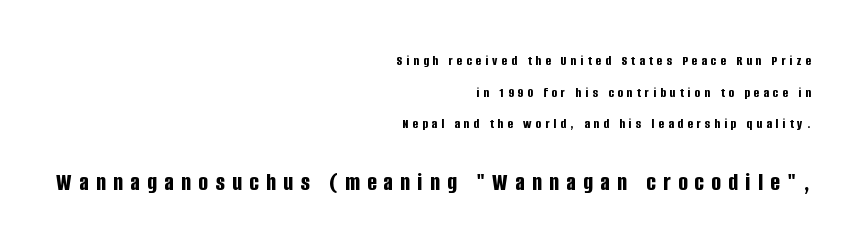
The image shows 25 px bold type, upright; set right-aligned, loose line spacing (2.26x), unusually wide letter spacing (+0.3 em), not underlined; the second (bottom) block is 1.79x larger.
